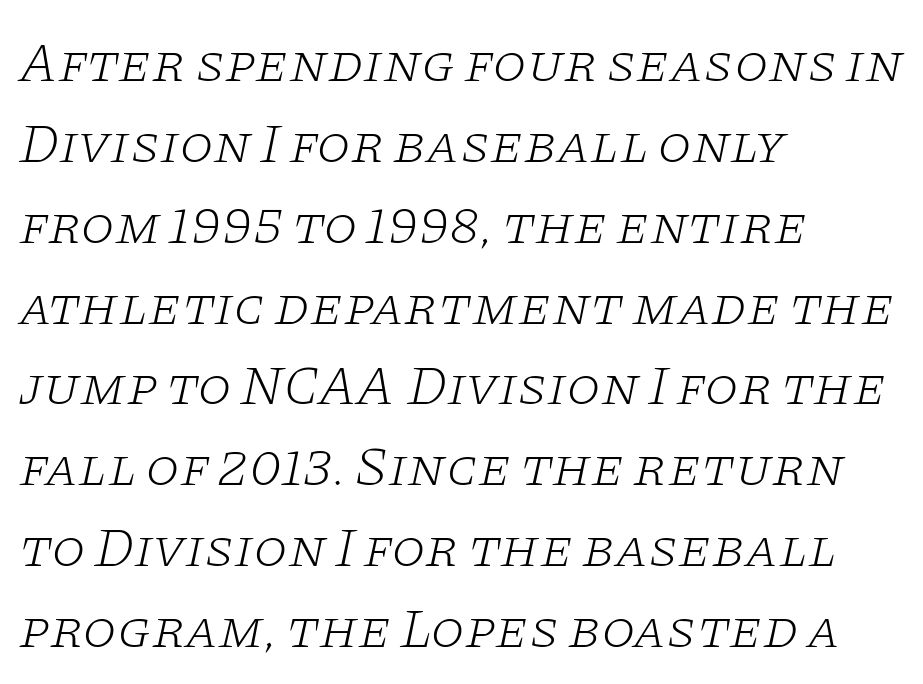
{"serif": "yes", "italic": "yes", "lean": "right", "slant_degrees": 11, "bold": "no", "weight": "light", "width": "wide", "stroke_contrast": "low", "x_height": "large", "monospaced": "no", "underline": "no", "align": "left", "line_spacing": "normal", "line_spacing_ratio": 1.47, "letter_spacing": "normal", "letter_spacing_em": 0.0, "glyph_px": 55}
